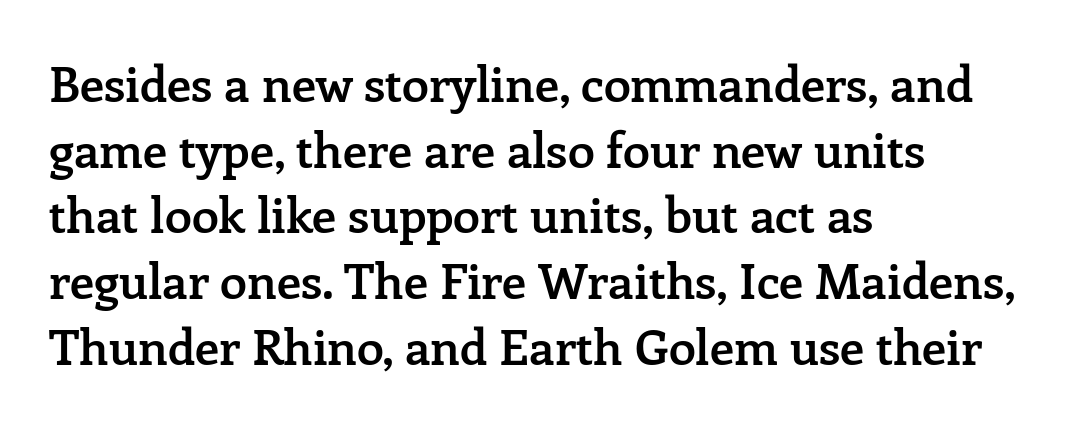
A typesetter would call this proportional, since set widths differ per character. Does the type have serifs? Yes, each stem ends in a small foot. Italic? Not at all — the glyphs are vertical. Heft: intermediate — a semibold. Horizontal bands of white between lines are of average thickness. The setting favours the left margin, as ordinary paragraphs usually do.
